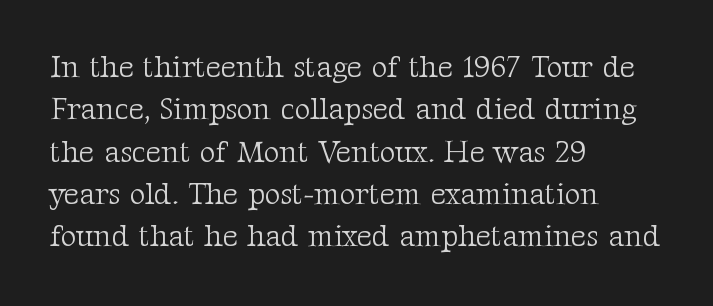
Do the characters align in a grid? No, the font is proportional. Lines of text with bare space underneath. Are there feet on the stems? There are — it's a serif. Look at the tracking — it's just the regular setting, nothing added. This is not heavy type; no bold has been used. Every row of glyphs begins at an identical x-position on the left.
